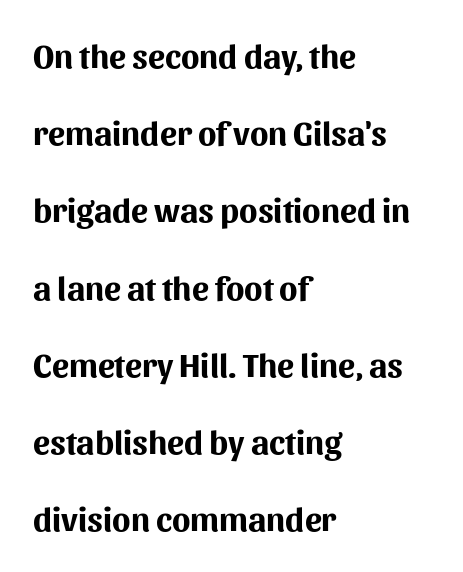
Q: Is the text bold? A: Yes.
Q: Is the text italic (slanted)? A: No, it is upright.
Q: Is the typeface a serif or a sans-serif typeface? A: Sans-serif.
Q: Is the text underlined? A: No.
Q: How is the paragraph aligned? A: Left-aligned.
Q: Is the spacing between letters normal or unusually wide? A: Normal.
Q: Is the spacing between lines tight, normal or loose? A: Loose.
Q: Width (condensed, normal, or wide)? A: Normal.
Q: Stroke contrast? A: Medium.
Q: x-height? A: Medium.
Q: Monospaced? A: No.
